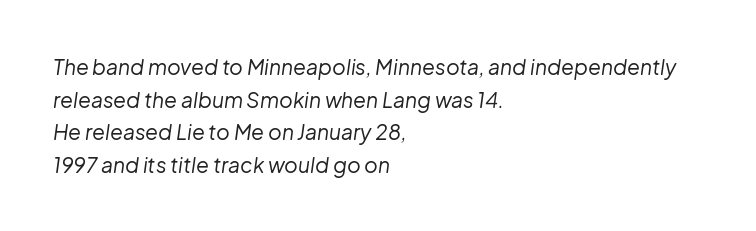
Q: Is the text bold? A: No.
Q: Is the text italic (slanted)? A: Yes, it leans right by about 8 degrees.
Q: Is the text underlined? A: No.
Q: How is the paragraph aligned? A: Left-aligned.
Q: Is the spacing between letters normal or unusually wide? A: Normal.
Q: Is the spacing between lines tight, normal or loose? A: Normal.
